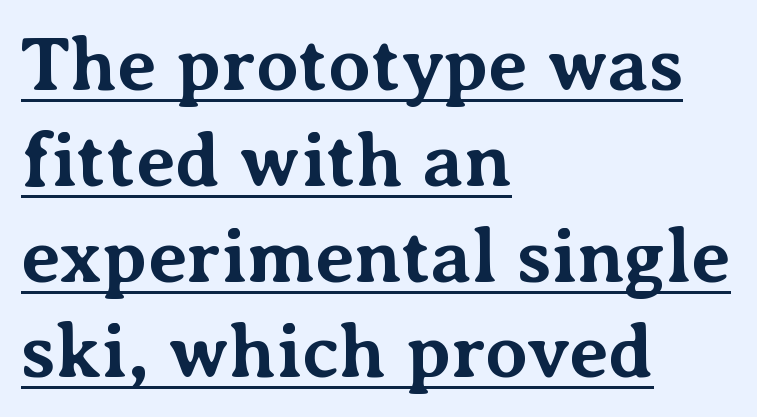
You could not count columns in this text — the font is proportionally spaced. This is the regular roman posture of the typeface. Caption: bold face, heavy strokes. Regarding serifs, this sample has them.
